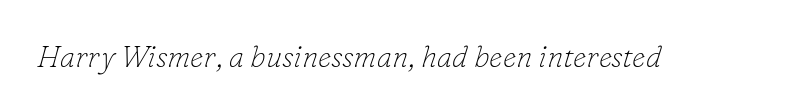
The image shows 30 px thin serif type, italic (leaning right); set normal letter spacing, not underlined; low stroke contrast and a small x-height.
